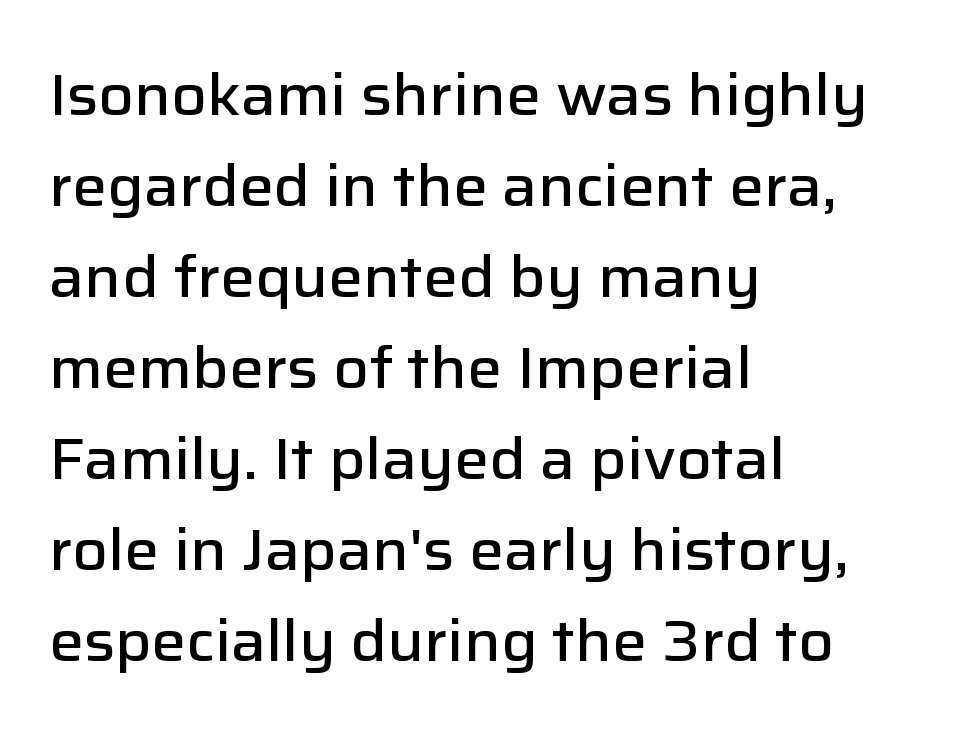
{"serif": "no", "italic": "no", "bold": "semi", "weight": "semibold", "width": "normal", "stroke_contrast": "low", "x_height": "medium", "monospaced": "no", "underline": "no", "align": "left", "line_spacing": "normal", "line_spacing_ratio": 1.57, "letter_spacing": "normal", "letter_spacing_em": 0.0, "glyph_px": 58}
